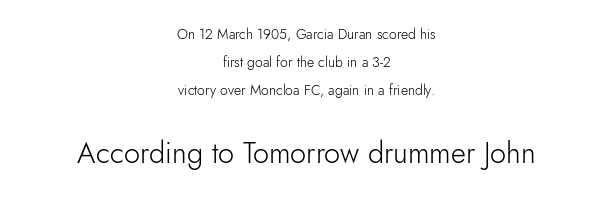
The image shows 29 px light sans-serif type, upright; set centered, loose line spacing (2.0x), normal letter spacing, not underlined; the second (bottom) block is 2.07x larger; low stroke contrast and a small x-height.
